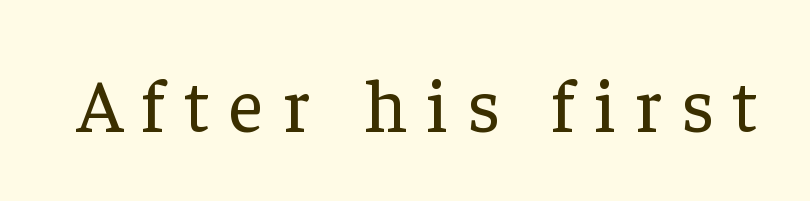
{"serif": "yes", "italic": "no", "bold": "no", "weight": "regular", "width": "normal", "stroke_contrast": "low", "x_height": "medium", "monospaced": "no", "underline": "no", "letter_spacing": "wide", "letter_spacing_em": 0.25, "glyph_px": 76}
